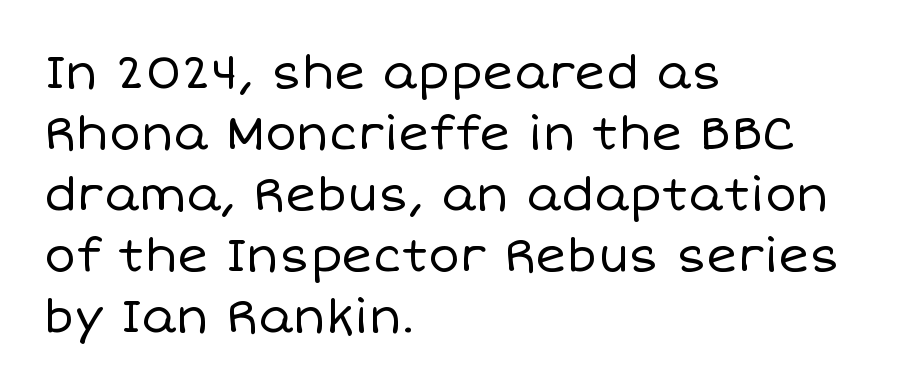
Q: Is the text bold? A: No.
Q: Is the text italic (slanted)? A: No, it is upright.
Q: Is the text underlined? A: No.
Q: How is the paragraph aligned? A: Left-aligned.
Q: Is the spacing between letters normal or unusually wide? A: Normal.
Q: Is the spacing between lines tight, normal or loose? A: Normal.
Q: Width (condensed, normal, or wide)? A: Normal.
Q: Stroke contrast? A: Low.
Q: x-height? A: Large.
Q: Monospaced? A: No.
